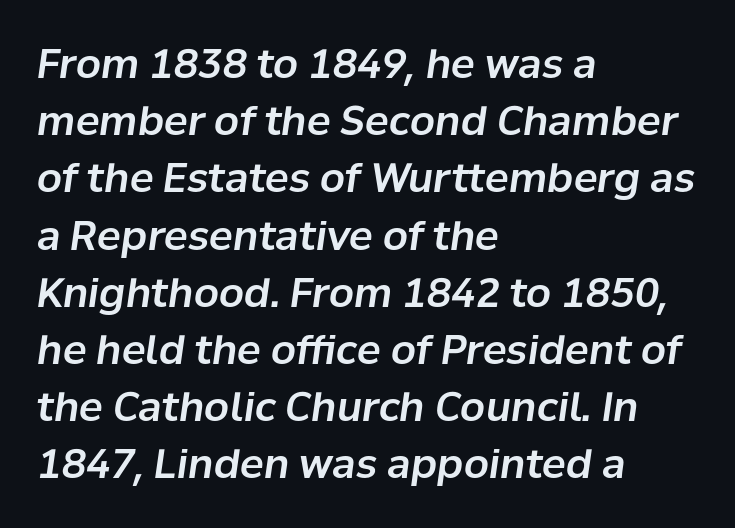
{"italic": "yes", "lean": "right", "slant_degrees": 8, "width": "normal", "stroke_contrast": "low", "x_height": "medium", "monospaced": "no", "underline": "no", "align": "left", "line_spacing": "normal", "line_spacing_ratio": 1.43, "letter_spacing": "normal", "letter_spacing_em": 0.0, "glyph_px": 40}
